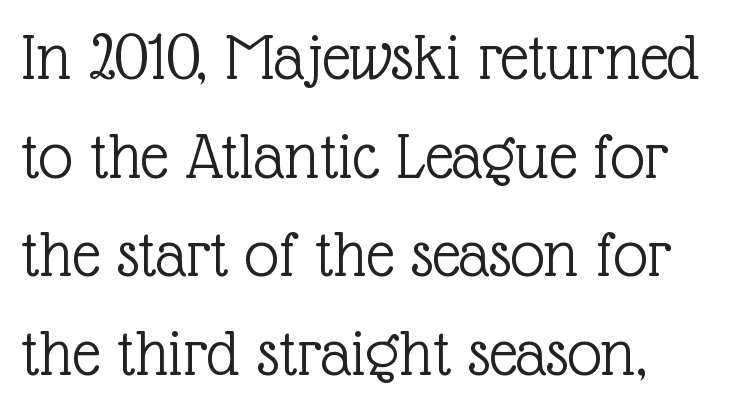
The image shows 69 px light serif type, upright; set normal line spacing (1.43x), normal letter spacing, not underlined; a medium x-height.
